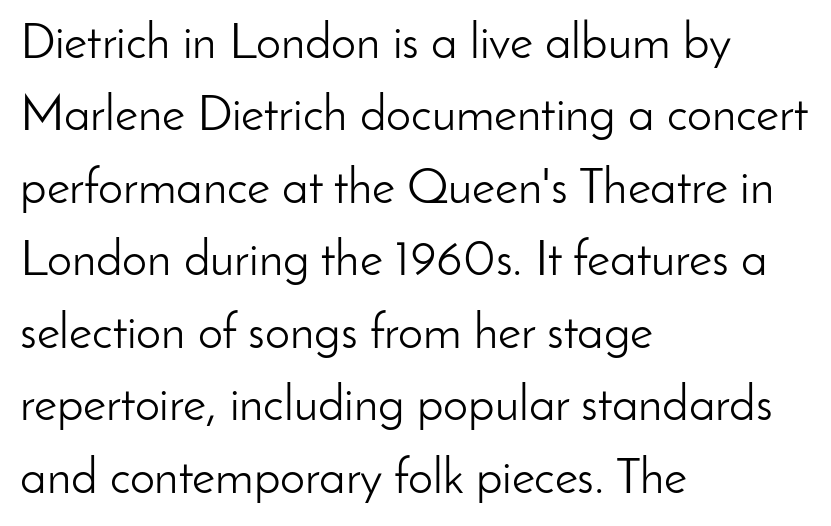
{"serif": "no", "italic": "no", "bold": "no", "weight": "light", "width": "normal", "stroke_contrast": "low", "x_height": "small", "monospaced": "no", "underline": "no", "align": "left", "line_spacing": "normal", "line_spacing_ratio": 1.45, "letter_spacing": "normal", "letter_spacing_em": 0.0, "glyph_px": 50}
